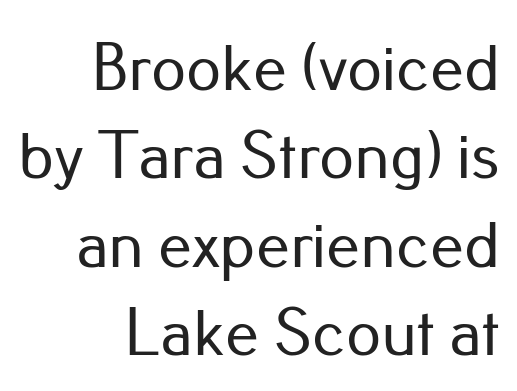
The image shows 68 px sans-serif type, upright; set right-aligned, normal line spacing (1.3x), normal letter spacing, not underlined; low stroke contrast and a small x-height.
